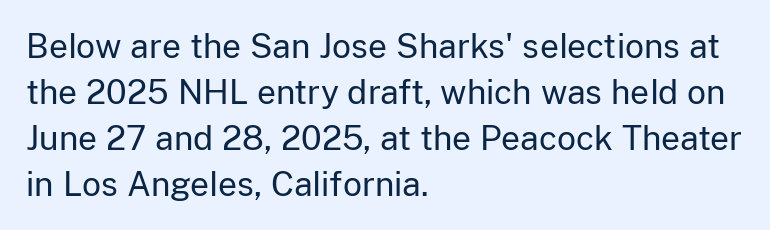
The image shows 33 px regular-weight sans-serif type, upright; set left-aligned, normal line spacing (1.39x), normal letter spacing, not underlined; low stroke contrast and a medium x-height.
